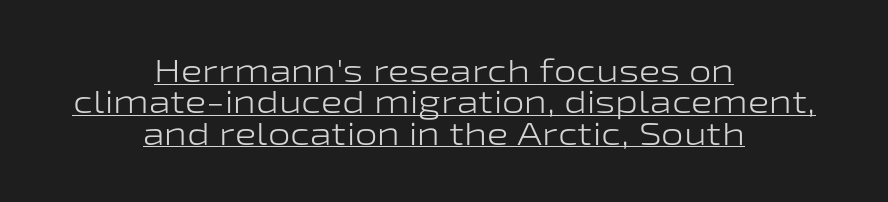
Q: Is the text bold? A: No.
Q: Is the text italic (slanted)? A: No, it is upright.
Q: Is the typeface a serif or a sans-serif typeface? A: Sans-serif.
Q: Is the text underlined? A: Yes.
Q: How is the paragraph aligned? A: Centered.
Q: Is the spacing between letters normal or unusually wide? A: Normal.
Q: Is the spacing between lines tight, normal or loose? A: Tight.
Q: Width (condensed, normal, or wide)? A: Wide.
Q: Stroke contrast? A: Low.
Q: x-height? A: Medium.
Q: Monospaced? A: No.
